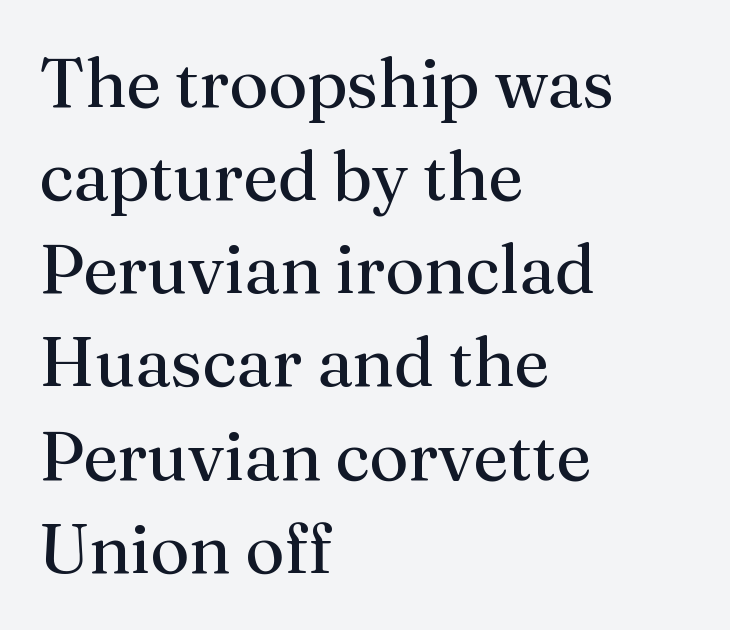
Vertical stems look standard width or narrower in stroke. This sample has the flowing, uneven cadence of proportional lettering. Reading down the column, the eye jumps a familiar distance to each next line. The compositor pushed each line to the left boundary.
